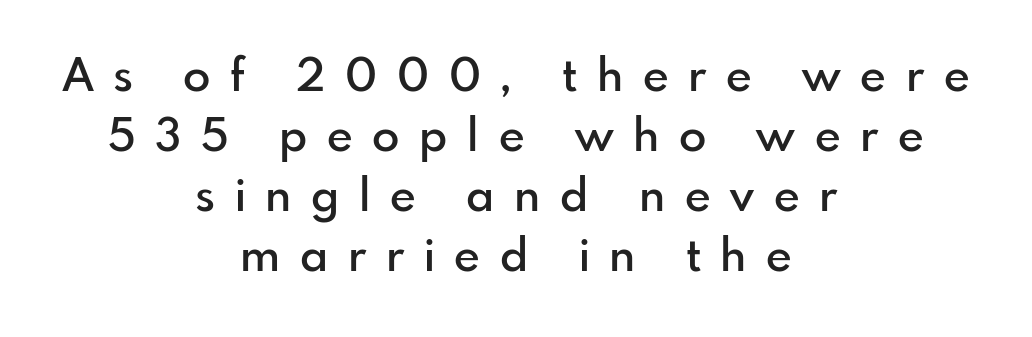
A roman cut, with each character standing at attention. The letterforms stand isolated, each surrounded by extra space. Serifs: no, the terminals of the letterforms are clean. These lines are rendered in a variable-pitch font.
